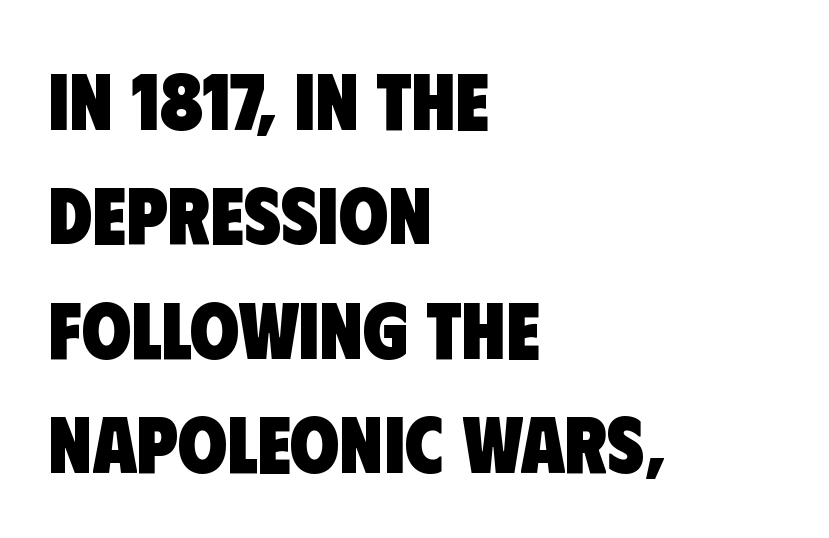
{"serif": "no", "bold": "yes", "weight": "heavy", "width": "condensed", "stroke_contrast": "low", "x_height": "large", "monospaced": "no", "underline": "no", "align": "left", "line_spacing": "normal", "line_spacing_ratio": 1.43, "letter_spacing": "normal", "letter_spacing_em": 0.0, "glyph_px": 80}
